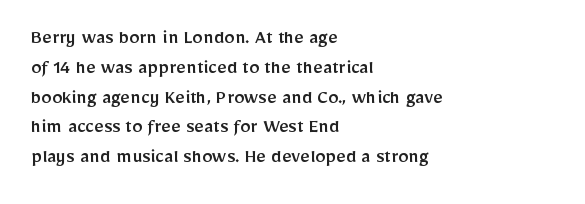
{"italic": "no", "underline": "no", "align": "left", "line_spacing": "normal", "line_spacing_ratio": 1.42, "letter_spacing": "normal", "letter_spacing_em": 0.0, "glyph_px": 21}
